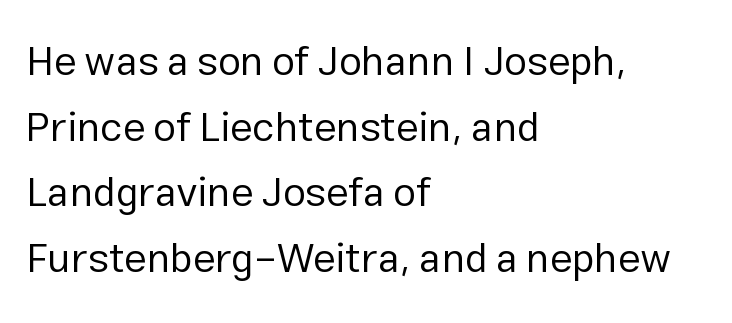
Every stem runs plumb, perpendicular to the baseline. Compared with typical body copy, the letter spacing here is the same. The rendering uses natural spacing where letterforms have individual widths. Quick note: interline space is typical. The rag falls on the right side of this text block. The font sits on the lighter half of the weight spectrum, regular included.
